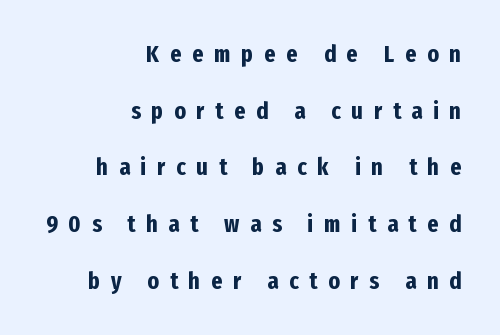
{"italic": "no", "bold": "yes", "underline": "no", "align": "right", "line_spacing": "loose", "line_spacing_ratio": 2.36, "letter_spacing": "wide", "letter_spacing_em": 0.45, "glyph_px": 24}
